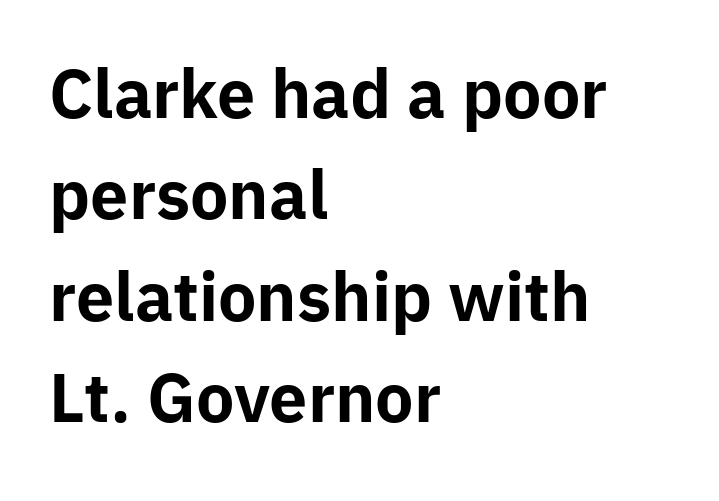
Quick note: underline off. Which margin do the lines hug? The left one — the right edge is uneven. Proportional: the letters do not fall into vertical columns. You can tell from the bare stems that sans-serif type was used.
